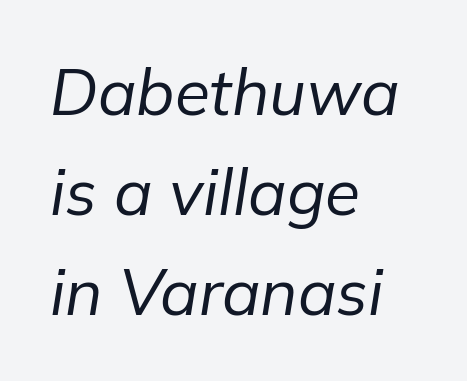
The image shows 64 px regular-weight type, italic (leaning right); set left-aligned, normal line spacing (1.56x), normal letter spacing, not underlined; low stroke contrast and a medium x-height.
